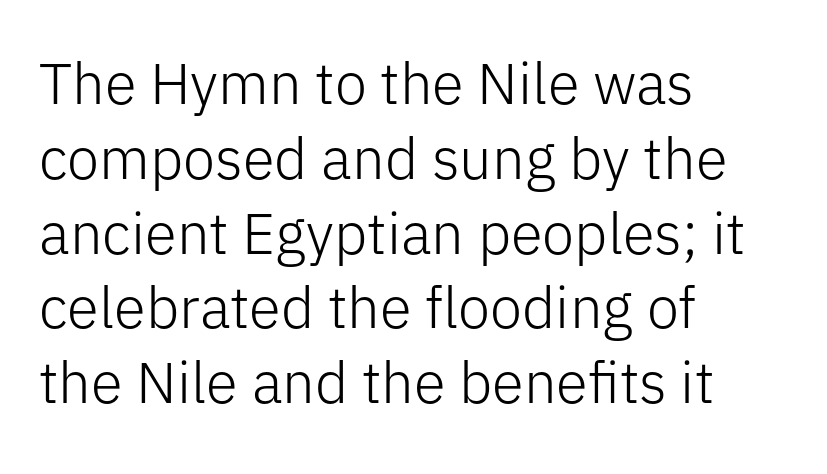
Letter spacing: default. Stroke terminals: plain, sans-serif. In terms of posture, this sample is upright. Proportional: the letters do not fall into vertical columns. The characters are drawn with everyday or finer stroke widths.
